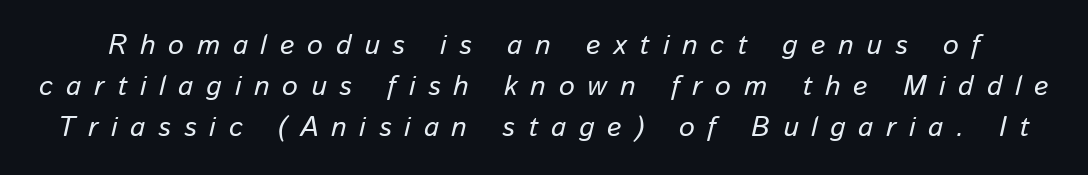
Q: Is the text bold? A: No.
Q: Is the text italic (slanted)? A: Yes, it leans right by about 13 degrees.
Q: Is the text underlined? A: No.
Q: Is the spacing between letters normal or unusually wide? A: Unusually wide.
Q: Is the spacing between lines tight, normal or loose? A: Normal.
Q: Width (condensed, normal, or wide)? A: Normal.
Q: Stroke contrast? A: Low.
Q: x-height? A: Medium.
Q: Monospaced? A: No.
